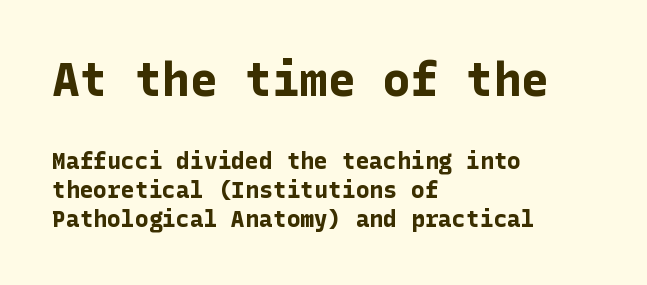
Q: Is the text bold? A: Yes.
Q: Is the text italic (slanted)? A: No, it is upright.
Q: Is the typeface a serif or a sans-serif typeface? A: Sans-serif.
Q: Is the text underlined? A: No.
Q: How is the paragraph aligned? A: Left-aligned.
Q: Is the spacing between letters normal or unusually wide? A: Normal.
Q: Is the spacing between lines tight, normal or loose? A: Normal.
Q: Which block of text is set in a larger size, the first (top) or the second (bottom)? A: The first (top) one.
Q: Width (condensed, normal, or wide)? A: Normal.
Q: Stroke contrast? A: Low.
Q: x-height? A: Medium.
